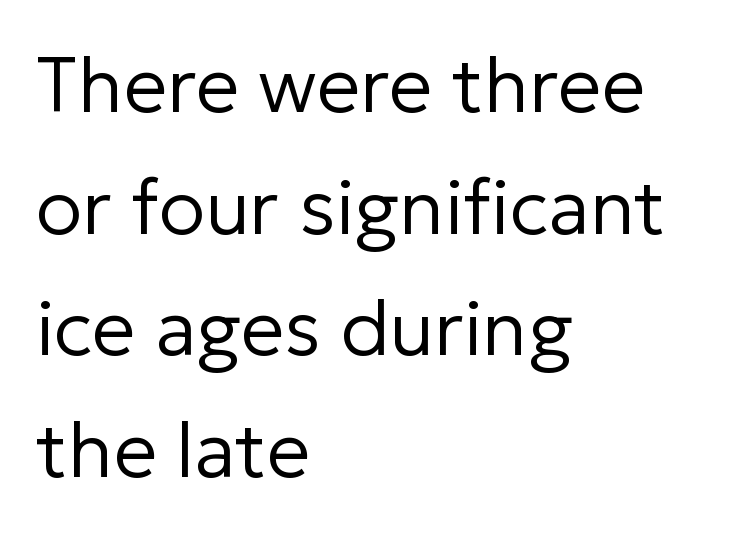
Q: Is the text bold? A: No.
Q: Is the text italic (slanted)? A: No, it is upright.
Q: Is the typeface a serif or a sans-serif typeface? A: Sans-serif.
Q: Is the text underlined? A: No.
Q: How is the paragraph aligned? A: Left-aligned.
Q: Is the spacing between letters normal or unusually wide? A: Normal.
Q: Is the spacing between lines tight, normal or loose? A: Normal.
Q: Width (condensed, normal, or wide)? A: Normal.
Q: Stroke contrast? A: Low.
Q: x-height? A: Medium.
Q: Monospaced? A: No.
